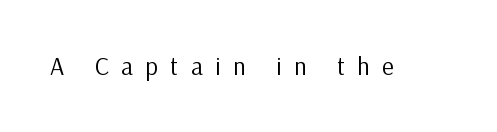
{"italic": "no", "bold": "no", "underline": "no", "letter_spacing": "wide", "letter_spacing_em": 0.49, "glyph_px": 25}
